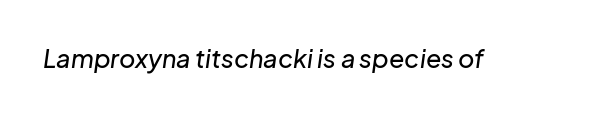
{"italic": "yes", "lean": "right", "slant_degrees": 8, "underline": "no", "letter_spacing": "normal", "letter_spacing_em": 0.0, "glyph_px": 25}
